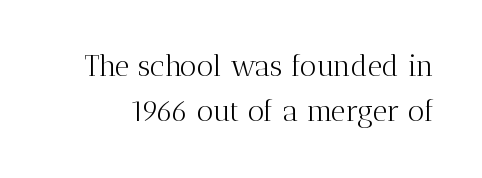
Here the glyphs are tracked normally, forming tight word shapes. Is there much room between lines? A standard amount, neither cramped nor airy. Is the stroke heavy? The answer is a plain regular-or-lighter. Does the lettering tilt? It doesn't — this is upright. Has an underline been added? It has not.
